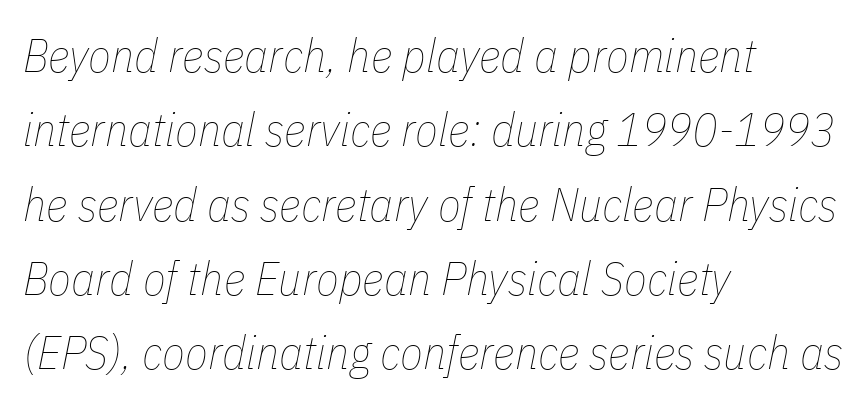
The image shows 47 px thin, condensed type, italic (leaning right); set left-aligned, normal line spacing (1.58x), normal letter spacing, not underlined; low stroke contrast and a medium x-height.
